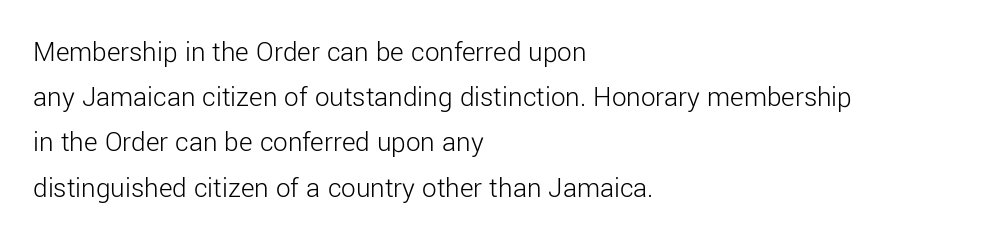
If you measured baseline to baseline, you'd find a middling distance. Looks like regular typesetting: each glyph gets only the width it needs. The foot of each line stays bare and open. A roman cut, with each character standing at attention. Typeset ragged right — the left edge is the straight one. No chunkiness to these letters — they're not bold.
